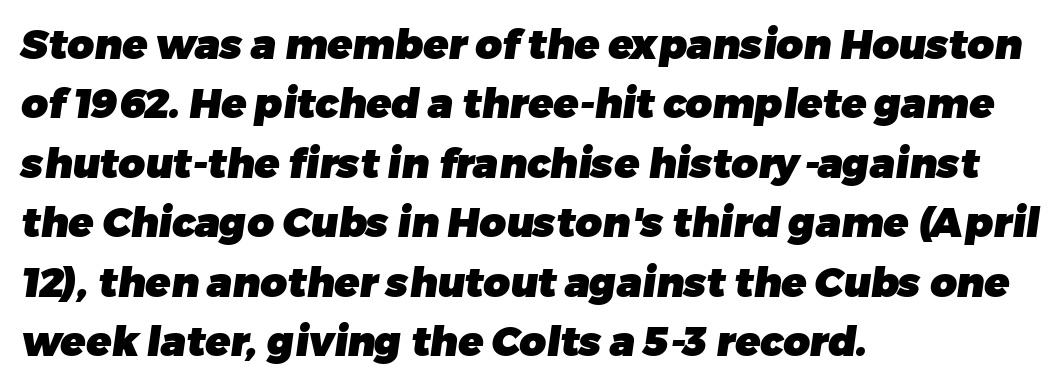
The image shows 41 px heavy sans-serif type; set left-aligned, normal line spacing (1.45x), normal letter spacing, not underlined; low stroke contrast and a medium x-height.
